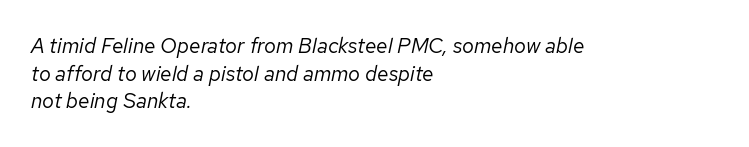
The image shows 21 px text type, italic (leaning right); set left-aligned, normal line spacing (1.31x), normal letter spacing, not underlined.
